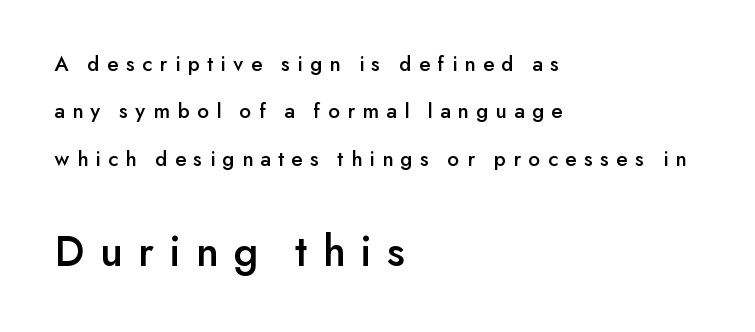
The image shows 45 px sans-serif type, upright; set left-aligned, loose line spacing (2.15x), unusually wide letter spacing (+0.34 em), not underlined; the second (bottom) block is 2.05x larger; low stroke contrast and a small x-height.
